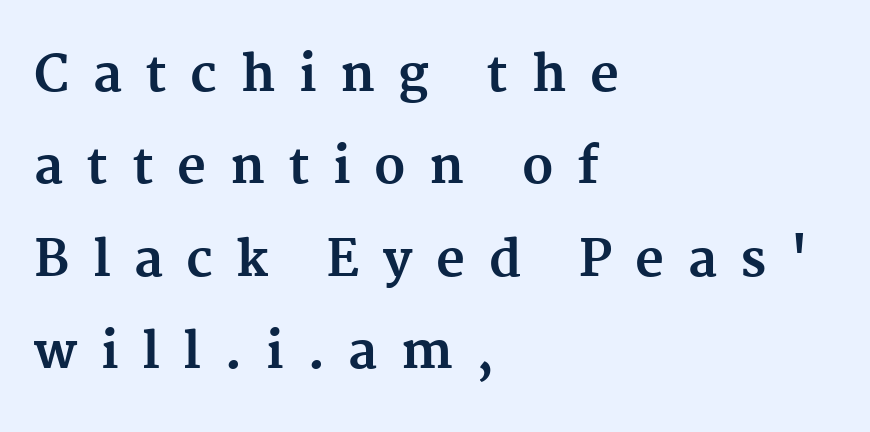
The type family on display is of the serif kind. This is heavy type, rendered in bold. Characters remain perfectly vertical along every line. How are the letters spaced? Widely, with obvious added tracking. The rendering anchors every line to the left-hand side.
